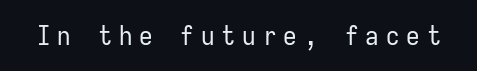
Q: Is the text bold? A: No.
Q: Is the text italic (slanted)? A: No, it is upright.
Q: Is the text underlined? A: No.
Q: Is the spacing between letters normal or unusually wide? A: Unusually wide.
